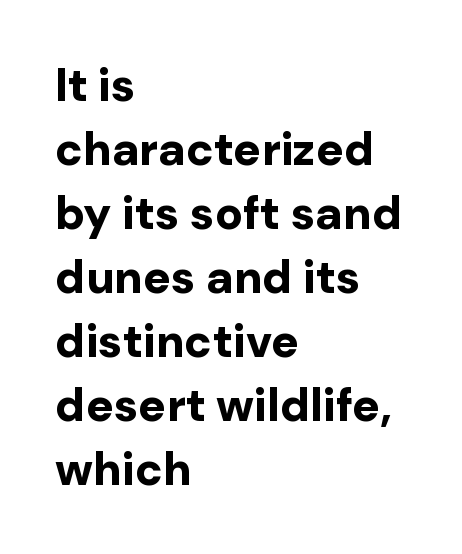
The type is set solid horizontally, with unmodified tracking. This sample keeps an unexceptional amount of space between lines. The rendering shows plain stroke endings on the letterforms — a sans-serif design. Each row of text sits above clean, open space. The axis of the letterforms is exactly vertical. In terms of weight, the rendering is a true, heavy bold.
